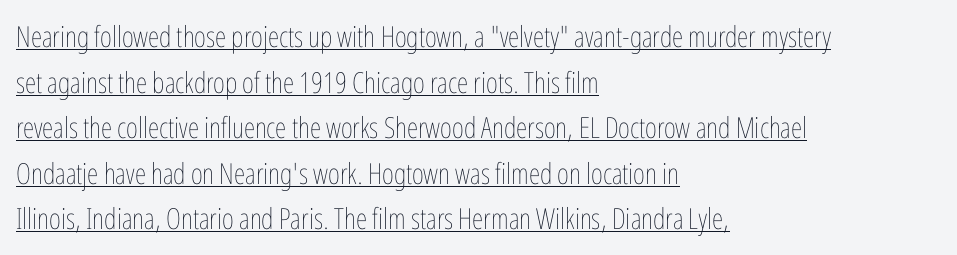
Characters follow at the spacing the type designer built in. Style check: upright. Do the characters align in a grid? No, the font is proportional. Visually the block forms a straight wall on the left and a jagged coastline on the right. Does the leading feel generous? No, just average. Nothing heavy about these letters — not bold at all.
